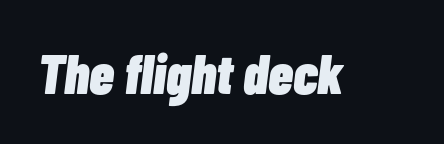
{"italic": "yes", "lean": "right", "slant_degrees": 7, "bold": "yes", "weight": "heavy", "width": "condensed", "stroke_contrast": "low", "x_height": "medium", "monospaced": "no", "underline": "no", "letter_spacing": "normal", "letter_spacing_em": 0.0, "glyph_px": 56}
